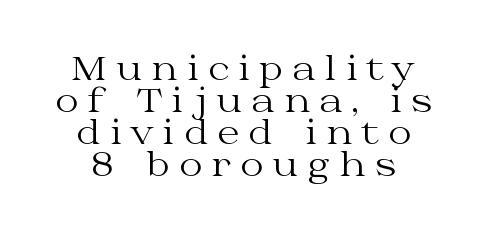
Summary of vertical rhythm: compact, with narrow interline spacing. The face used here is proportionally spaced, like ordinary book or web type. Font category for this specimen: serif. Italic: no, the glyphs are upright roman.
